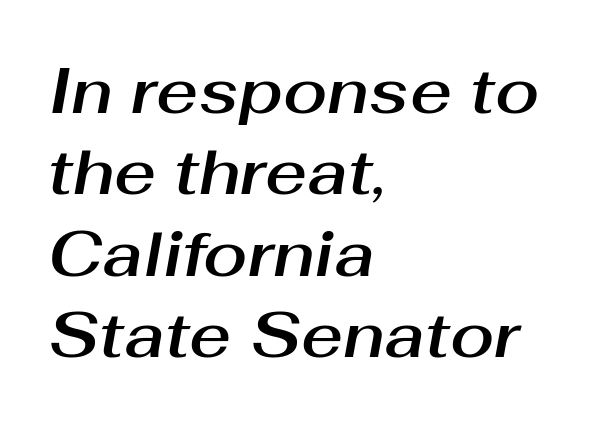
Q: Is the text italic (slanted)? A: Yes, it leans right by about 10 degrees.
Q: Is the text underlined? A: No.
Q: How is the paragraph aligned? A: Left-aligned.
Q: Is the spacing between letters normal or unusually wide? A: Normal.
Q: Is the spacing between lines tight, normal or loose? A: Normal.
Q: Width (condensed, normal, or wide)? A: Normal.
Q: Stroke contrast? A: Medium.
Q: x-height? A: Medium.
Q: Monospaced? A: No.
